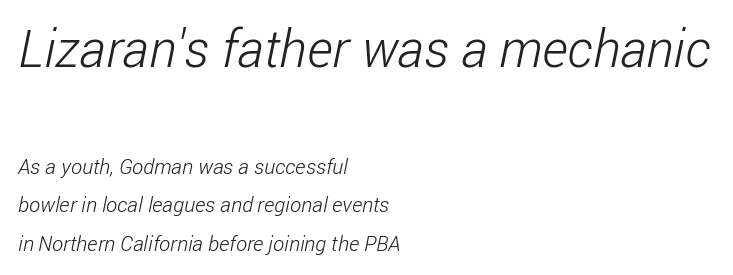
The image shows 52 px light, condensed sans-serif type; set left-aligned, line spacing 1.82x, normal letter spacing, not underlined; the first (top) block is 2.48x larger; low stroke contrast and a medium x-height.
